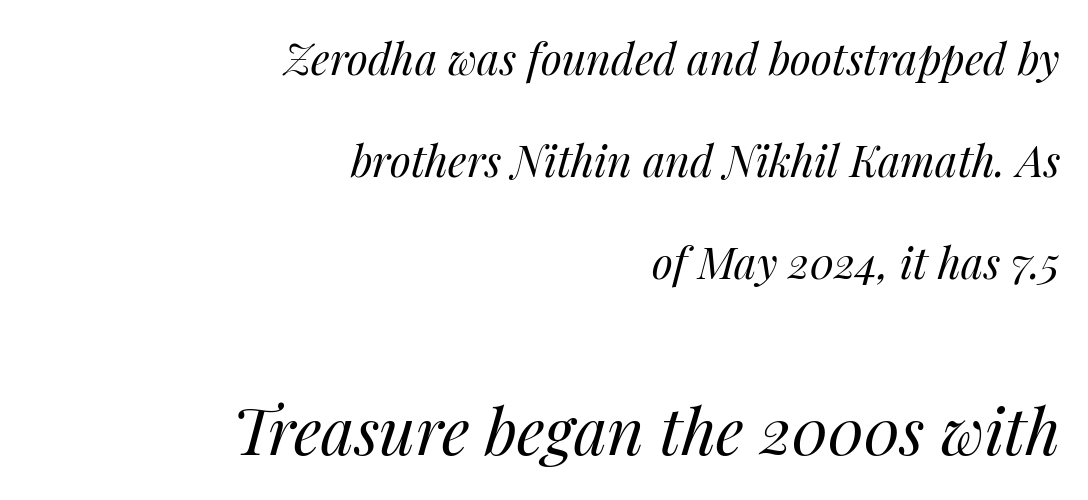
Is the type slanted? Yes — the strokes lean at a clear angle. Looks like regular typesetting: each glyph gets only the width it needs. Bigger letters appear in the bottom chunk; the top chunk is reduced. Between one letter and the next there's only the usual sliver of space. Compared with a flush-left layout, this one pins lines to the opposite, right side.
